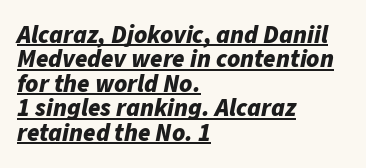
{"italic": "yes", "lean": "right", "slant_degrees": 11, "bold": "yes", "underline": "yes", "align": "left", "line_spacing": "tight", "line_spacing_ratio": 0.98, "letter_spacing": "normal", "letter_spacing_em": 0.0, "glyph_px": 25}
